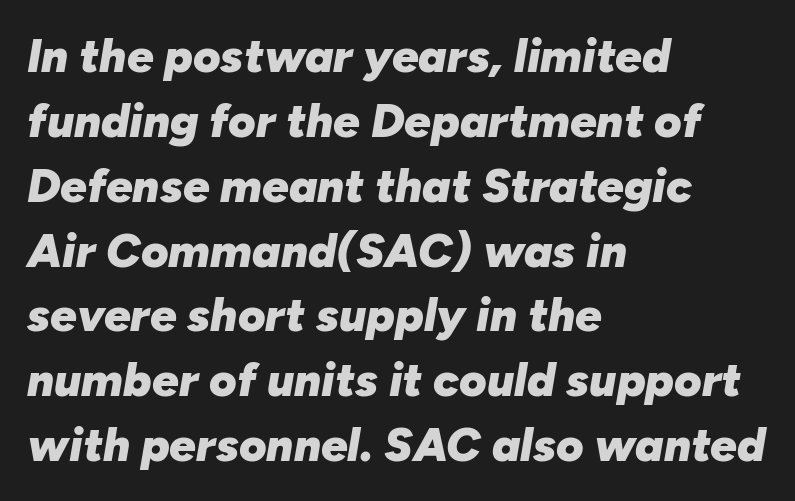
Rule under the text: the space is simply empty. Leftover space on each line is placed entirely after the last word. In terms of leading, this rendering sits right in the middle. In terms of letterspacing, this is plain default setting. I'd describe the lettering as bold — thick and assertive. Here the designer chose a conventional face with non-uniform glyph widths.
